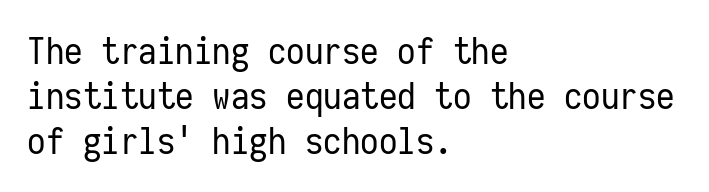
The image shows 37 px regular-weight, condensed sans-serif type, upright, monospaced; set left-aligned, line spacing 1.21x, normal letter spacing, not underlined; low stroke contrast and a medium x-height.
